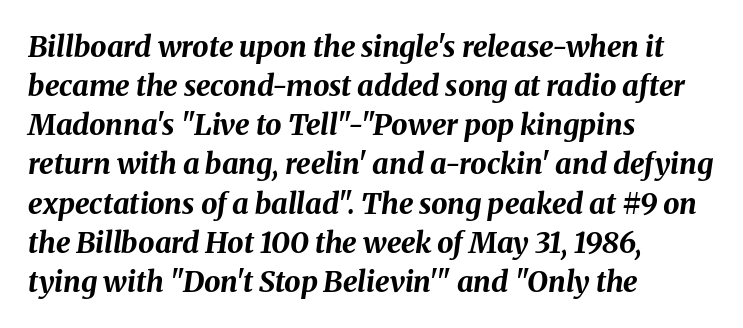
Q: Is the text bold? A: Yes.
Q: Is the text italic (slanted)? A: Yes, it leans right by about 8 degrees.
Q: Is the text underlined? A: No.
Q: How is the paragraph aligned? A: Left-aligned.
Q: Is the spacing between letters normal or unusually wide? A: Normal.
Q: Is the spacing between lines tight, normal or loose? A: Normal.
Q: Width (condensed, normal, or wide)? A: Normal.
Q: Stroke contrast? A: Medium.
Q: x-height? A: Medium.
Q: Monospaced? A: No.
